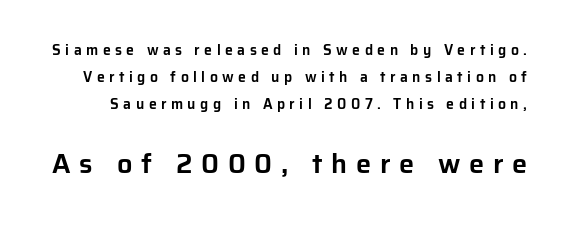
Q: Is the text italic (slanted)? A: No, it is upright.
Q: Is the text underlined? A: No.
Q: Is the spacing between letters normal or unusually wide? A: Unusually wide.
Q: Is the spacing between lines tight, normal or loose? A: Loose.
Q: Which block of text is set in a larger size, the first (top) or the second (bottom)? A: The second (bottom) one.
